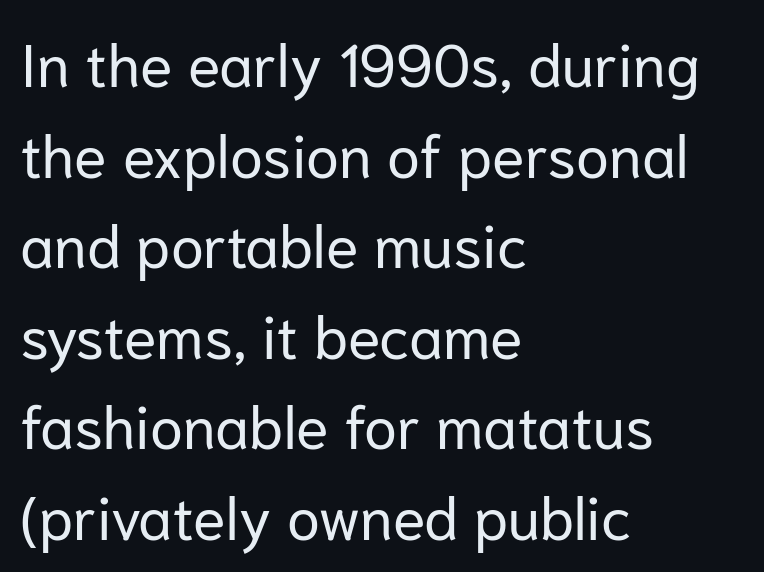
The paragraph shown leans on its left margin. Rendered with straight, roman letterforms. Honestly, there is no underline to notice here at all. Weight: regular or lighter.
